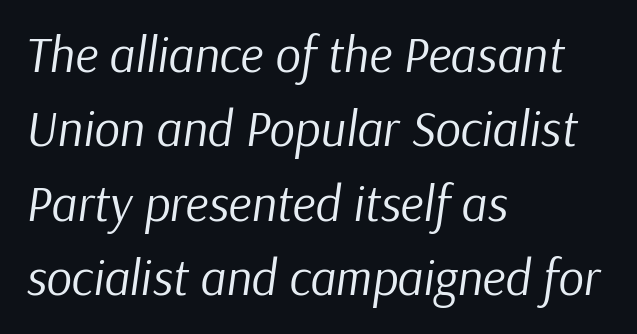
The rendering uses natural spacing where letterforms have individual widths. The whole block is typeset with a tilt. Nothing heavy about these letters — not bold at all. Short and long lines alike share a common starting point at left. Nobody drew a line under any word here.
